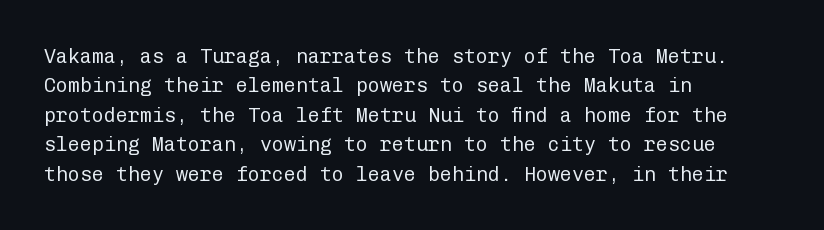
Q: Is the text bold? A: No.
Q: Is the text italic (slanted)? A: No, it is upright.
Q: Is the text underlined? A: No.
Q: How is the paragraph aligned? A: Left-aligned.
Q: Is the spacing between letters normal or unusually wide? A: Normal.
Q: Is the spacing between lines tight, normal or loose? A: Normal.
